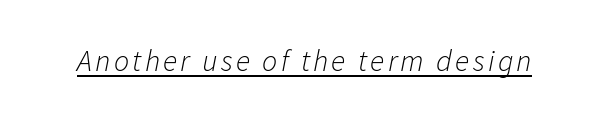
The passage shown leans; its letterforms are oblique. Stems and bowls with no extra thickness — not bold. Is this a fixed-width face? No — the glyphs have proportional, varying widths. Decoration check: the copy is underlined.
